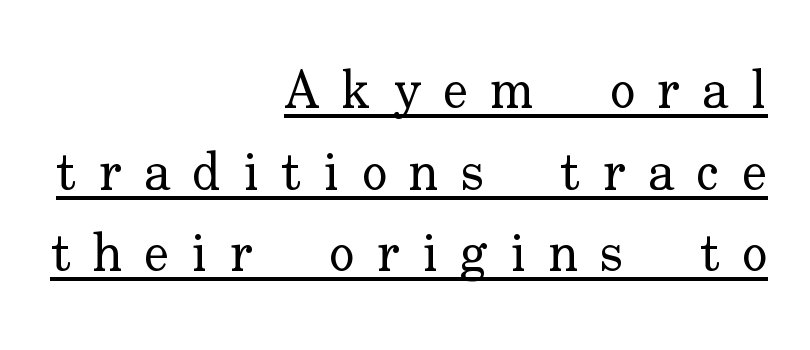
The image shows 53 px regular-weight serif type, upright; set right-aligned, normal line spacing (1.54x), unusually wide letter spacing (+0.42 em), underlined; low stroke contrast and a small x-height.
